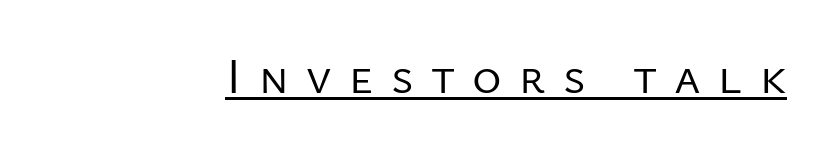
The rendering uses natural spacing where letterforms have individual widths. A roman cut, with each character standing at attention. Tracking value appears strongly positive — letters spread wide. Nothing heavy about these letters — not bold at all. This is sans-serif lettering, the kind often seen on screens and signage.
